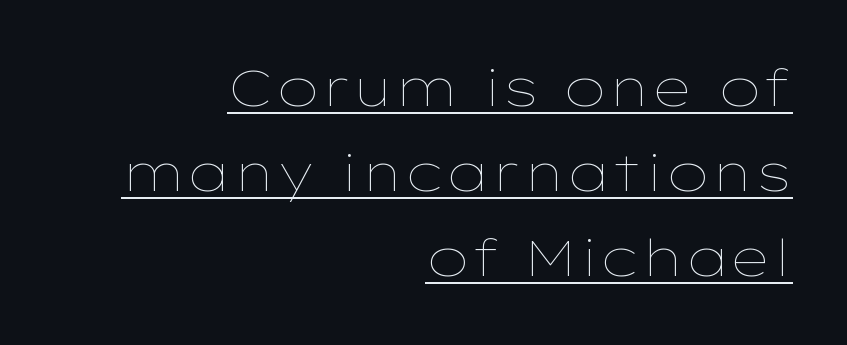
{"italic": "no", "bold": "no", "weight": "thin", "width": "wide", "stroke_contrast": "low", "x_height": "medium", "monospaced": "no", "underline": "yes", "align": "right", "line_spacing": "normal", "line_spacing_ratio": 1.67, "letter_spacing": "normal", "letter_spacing_em": 0.0, "glyph_px": 51}
